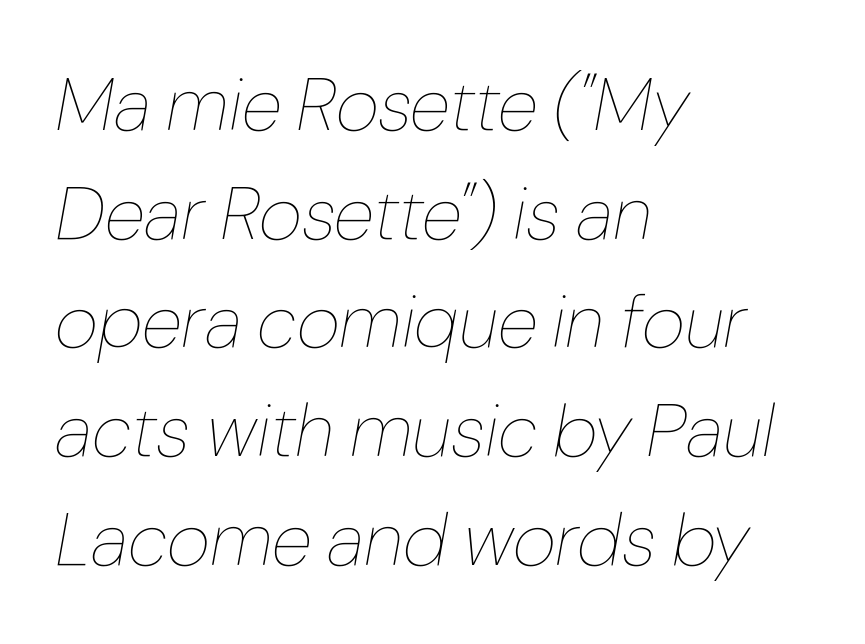
{"italic": "yes", "lean": "right", "slant_degrees": 10, "bold": "no", "weight": "thin", "width": "normal", "stroke_contrast": "low", "x_height": "medium", "monospaced": "no", "underline": "no", "align": "left", "line_spacing": "normal", "line_spacing_ratio": 1.45, "letter_spacing": "normal", "letter_spacing_em": 0.0, "glyph_px": 75}
